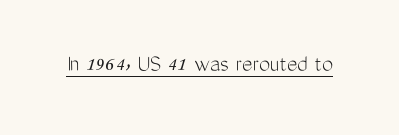
The image shows 25 px text type, upright; set normal letter spacing, underlined.
